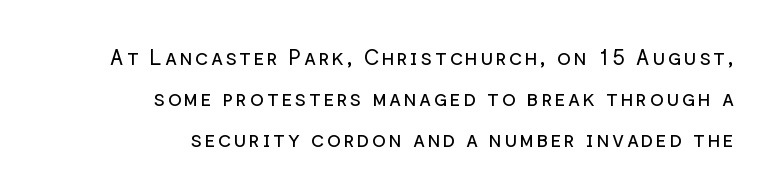
Nobody drew a line under any word here. A light-to-regular cut is what we see here. Honestly, the rows look like they've been pulled way apart. Short and long lines alike share a common ending point at right. If you drew a line through each stem, it would be perfectly vertical.
